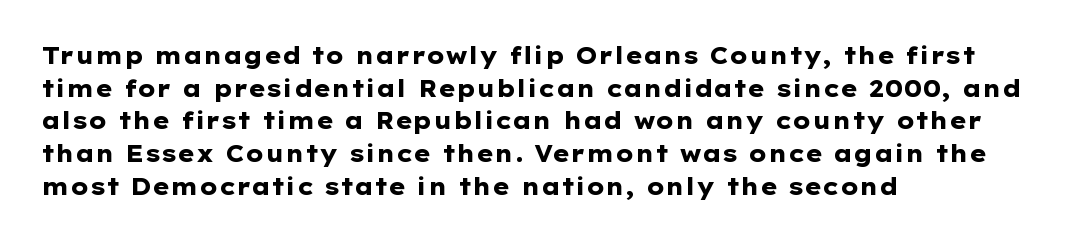
{"italic": "no", "bold": "yes", "underline": "no", "align": "left", "line_spacing": "normal", "line_spacing_ratio": 1.42, "letter_spacing": "normal", "letter_spacing_em": 0.0, "glyph_px": 23}
